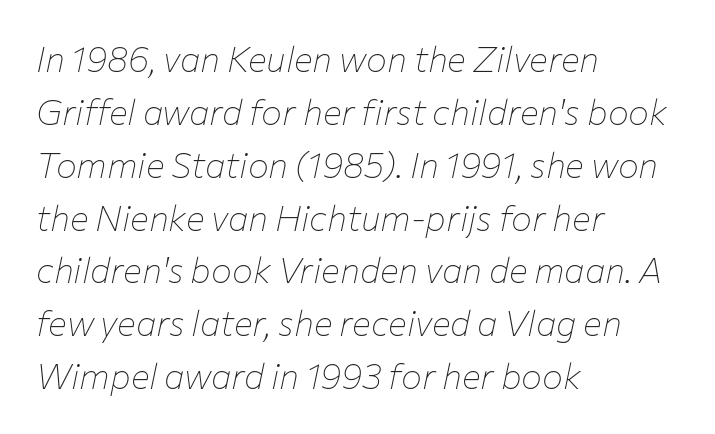
{"italic": "yes", "lean": "right", "slant_degrees": 12, "bold": "no", "weight": "thin", "width": "normal", "stroke_contrast": "low", "x_height": "medium", "monospaced": "no", "underline": "no", "align": "left", "line_spacing": "normal", "line_spacing_ratio": 1.51, "letter_spacing": "normal", "letter_spacing_em": 0.0, "glyph_px": 35}
